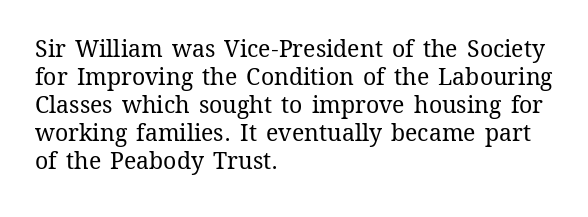
{"italic": "no", "bold": "no", "underline": "no", "align": "left", "line_spacing_ratio": 1.22, "letter_spacing": "normal", "letter_spacing_em": 0.0, "glyph_px": 23}
